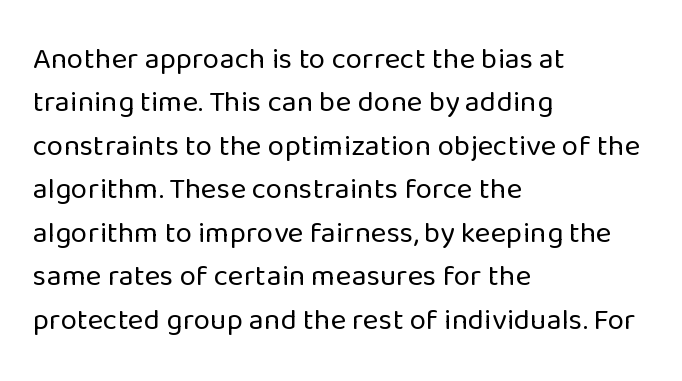
{"serif": "no", "italic": "no", "bold": "no", "weight": "regular", "width": "normal", "stroke_contrast": "low", "x_height": "medium", "monospaced": "no", "underline": "no", "align": "left", "line_spacing": "normal", "line_spacing_ratio": 1.45, "letter_spacing": "normal", "letter_spacing_em": 0.0, "glyph_px": 30}
